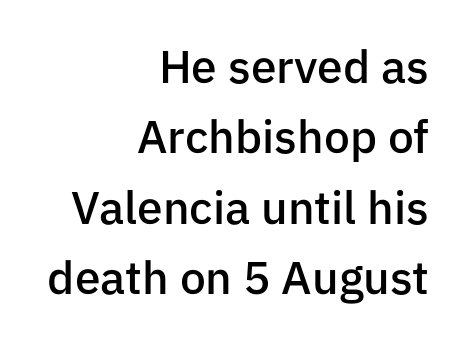
The image shows 46 px semibold sans-serif type, upright; set right-aligned, normal line spacing (1.53x), normal letter spacing, not underlined; low stroke contrast and a medium x-height.
